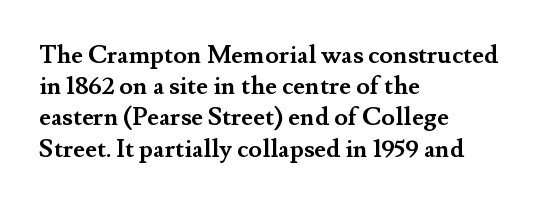
Q: Is the text bold? A: Yes.
Q: Is the text italic (slanted)? A: No, it is upright.
Q: Is the text underlined? A: No.
Q: How is the paragraph aligned? A: Left-aligned.
Q: Is the spacing between letters normal or unusually wide? A: Normal.
Q: Is the spacing between lines tight, normal or loose? A: Normal.
